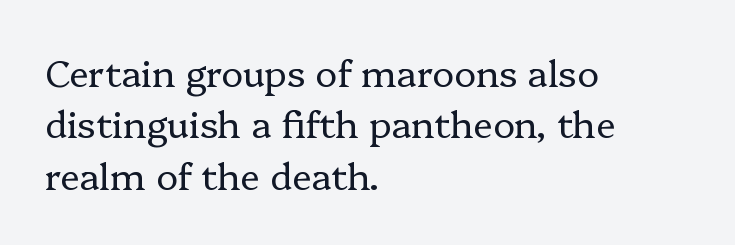
Q: Is the text bold? A: No.
Q: Is the text italic (slanted)? A: No, it is upright.
Q: Is the typeface a serif or a sans-serif typeface? A: Serif.
Q: Is the text underlined? A: No.
Q: How is the paragraph aligned? A: Left-aligned.
Q: Is the spacing between letters normal or unusually wide? A: Normal.
Q: Is the spacing between lines tight, normal or loose? A: Normal.
Q: Width (condensed, normal, or wide)? A: Normal.
Q: Stroke contrast? A: Low.
Q: x-height? A: Medium.
Q: Monospaced? A: No.
